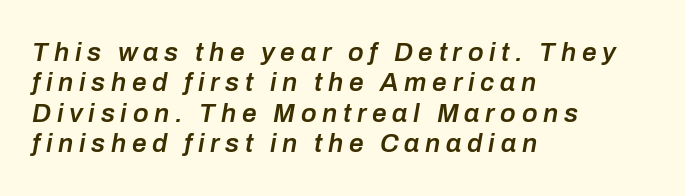
Q: Is the text bold? A: Semi-bold.
Q: Is the text italic (slanted)? A: Yes, it leans right by about 10 degrees.
Q: Is the text underlined? A: No.
Q: How is the paragraph aligned? A: Left-aligned.
Q: Is the spacing between letters normal or unusually wide? A: Unusually wide.
